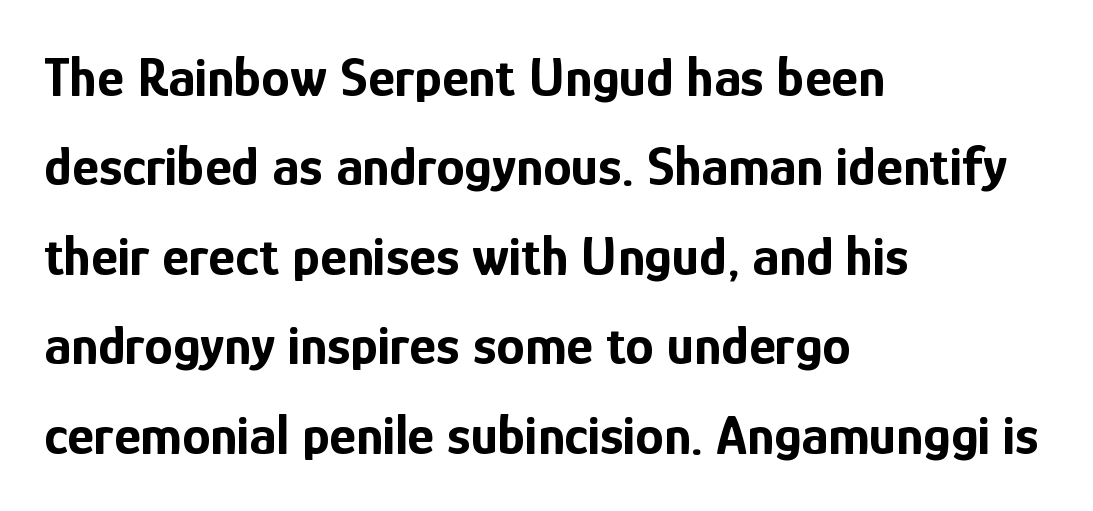
Q: Is the text bold? A: Yes.
Q: Is the text italic (slanted)? A: No, it is upright.
Q: Is the typeface a serif or a sans-serif typeface? A: Sans-serif.
Q: Is the text underlined? A: No.
Q: How is the paragraph aligned? A: Left-aligned.
Q: Is the spacing between letters normal or unusually wide? A: Normal.
Q: Is the spacing between lines tight, normal or loose? A: Normal.
Q: Width (condensed, normal, or wide)? A: Condensed.
Q: Stroke contrast? A: Low.
Q: x-height? A: Medium.
Q: Monospaced? A: No.
